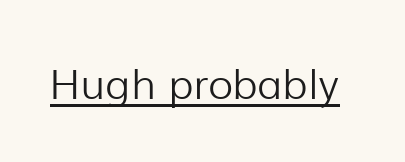
When letters stand straight like this, we call the style roman or upright. Nothing sits at the stroke ends, so this counts as sans-serif. The rendering uses the underline text-decoration. Caption: face not bold, strokes unweighted.
